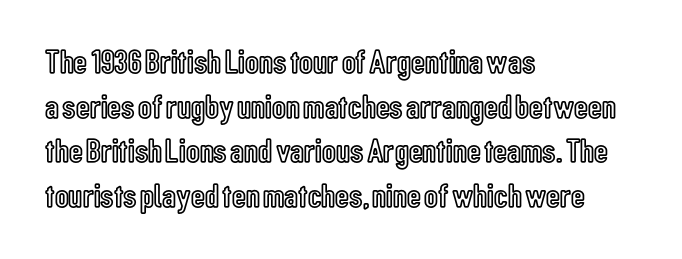
Q: Is the text italic (slanted)? A: No, it is upright.
Q: Is the text underlined? A: No.
Q: How is the paragraph aligned? A: Left-aligned.
Q: Is the spacing between letters normal or unusually wide? A: Normal.
Q: Is the spacing between lines tight, normal or loose? A: Normal.
Q: Width (condensed, normal, or wide)? A: Condensed.
Q: x-height? A: Medium.
Q: Monospaced? A: No.
